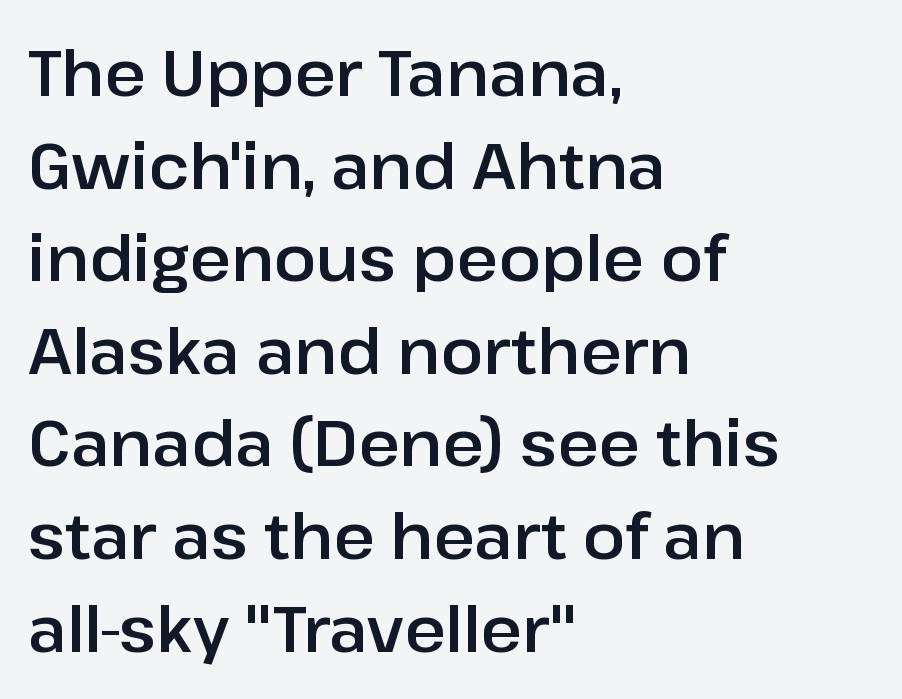
The letters sit at their default tracking, neither squeezed nor spread. The passage shown is not underscored anywhere. Each letter keeps its own natural width here, so spacing adapts to shape. These lines were composed using upright roman letters. No feet cap the strokes, marking this as sans-serif type. Horizontal alignment here is leftward, the default for most running prose.
